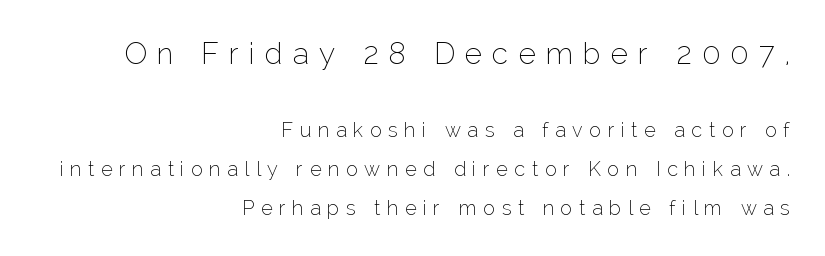
Q: Is the text bold? A: No.
Q: Is the text italic (slanted)? A: No, it is upright.
Q: Is the typeface a serif or a sans-serif typeface? A: Sans-serif.
Q: Is the text underlined? A: No.
Q: How is the paragraph aligned? A: Right-aligned.
Q: Is the spacing between letters normal or unusually wide? A: Unusually wide.
Q: Is the spacing between lines tight, normal or loose? A: Loose.
Q: Which block of text is set in a larger size, the first (top) or the second (bottom)? A: The first (top) one.
Q: Width (condensed, normal, or wide)? A: Normal.
Q: Stroke contrast? A: Low.
Q: x-height? A: Medium.
Q: Monospaced? A: No.
